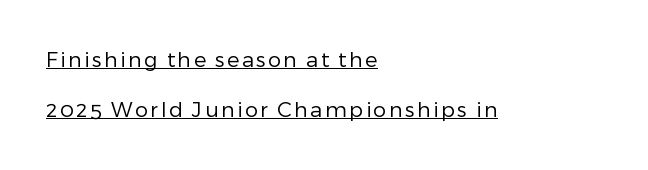
{"italic": "no", "bold": "no", "underline": "yes", "align": "left", "line_spacing": "loose", "line_spacing_ratio": 2.39, "glyph_px": 21}
